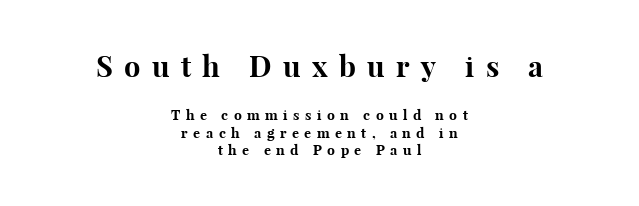
Font category for this specimen: serif. This is roman type, the default non-slanted kind. Do the characters align in a grid? No, the font is proportional. As a designer I'd log this as weight 700, bold.
